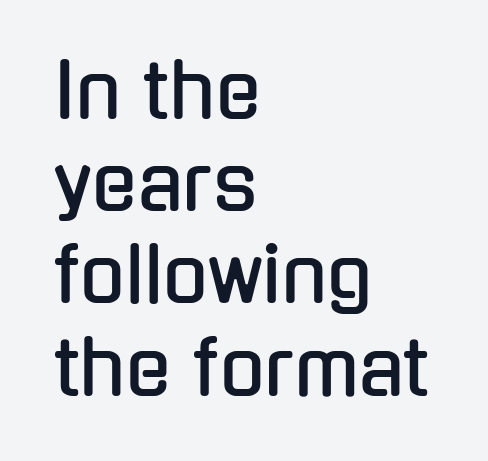
{"serif": "no", "italic": "no", "width": "condensed", "stroke_contrast": "low", "x_height": "medium", "monospaced": "no", "underline": "no", "align": "left", "line_spacing_ratio": 1.23, "letter_spacing": "normal", "letter_spacing_em": 0.0, "glyph_px": 75}
